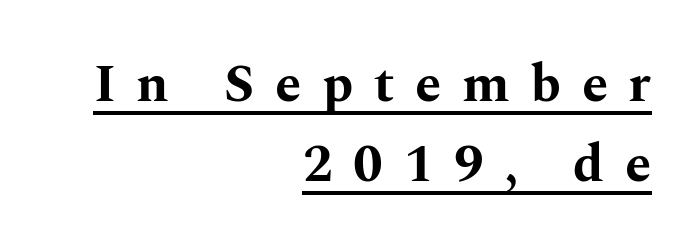
The image shows 53 px bold, wide serif type, upright; set right-aligned, normal line spacing (1.51x), unusually wide letter spacing (+0.39 em), underlined; medium stroke contrast and a medium x-height.
